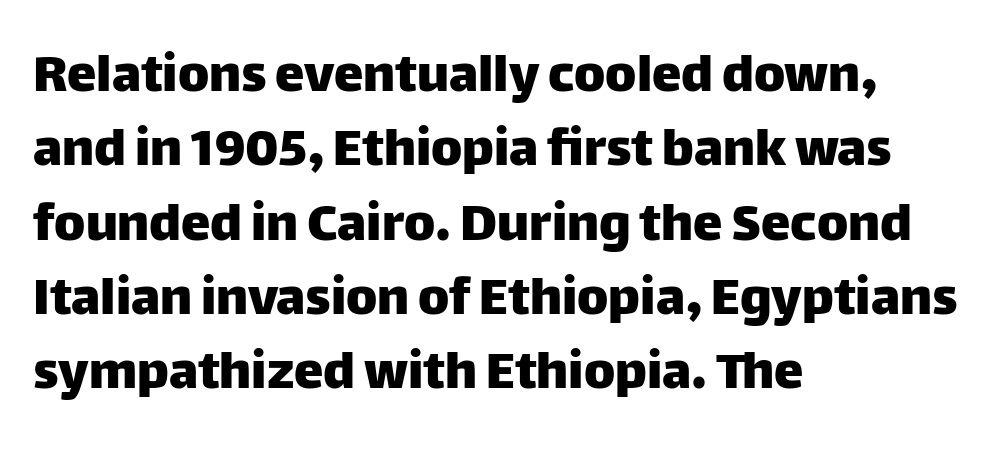
Q: Is the text italic (slanted)? A: No, it is upright.
Q: Is the typeface a serif or a sans-serif typeface? A: Sans-serif.
Q: Is the text underlined? A: No.
Q: How is the paragraph aligned? A: Left-aligned.
Q: Is the spacing between letters normal or unusually wide? A: Normal.
Q: Is the spacing between lines tight, normal or loose? A: Normal.
Q: Width (condensed, normal, or wide)? A: Normal.
Q: Stroke contrast? A: Low.
Q: x-height? A: Large.
Q: Monospaced? A: No.
